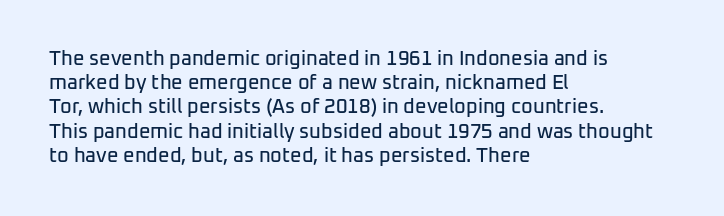
Q: Is the text italic (slanted)? A: No, it is upright.
Q: Is the text underlined? A: No.
Q: How is the paragraph aligned? A: Left-aligned.
Q: Is the spacing between letters normal or unusually wide? A: Normal.
